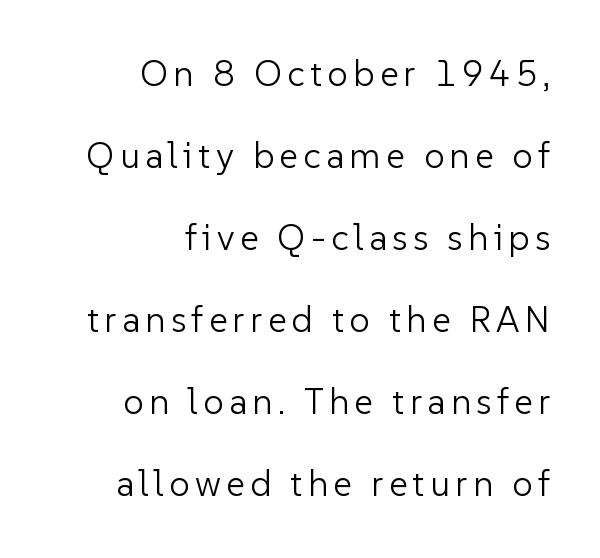
{"serif": "no", "italic": "no", "bold": "no", "weight": "light", "width": "normal", "stroke_contrast": "low", "x_height": "medium", "monospaced": "no", "underline": "no", "align": "right", "line_spacing": "loose", "line_spacing_ratio": 2.28, "glyph_px": 36}
